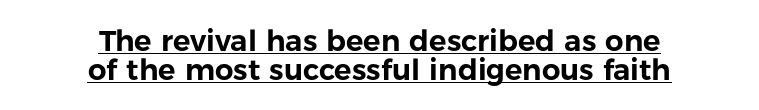
The image shows 29 px sans-serif type, upright; set centered, tight line spacing (0.99x), normal letter spacing, underlined; low stroke contrast and a medium x-height.
